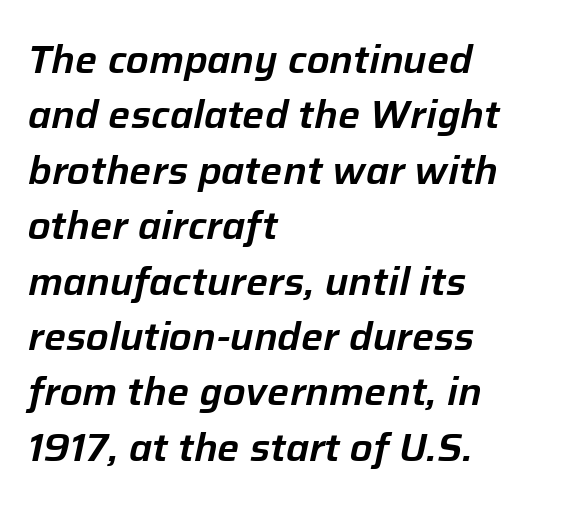
Q: Is the text italic (slanted)? A: Yes, it leans right by about 12 degrees.
Q: Is the text underlined? A: No.
Q: How is the paragraph aligned? A: Left-aligned.
Q: Is the spacing between letters normal or unusually wide? A: Normal.
Q: Is the spacing between lines tight, normal or loose? A: Normal.
Q: Width (condensed, normal, or wide)? A: Normal.
Q: Stroke contrast? A: Low.
Q: x-height? A: Medium.
Q: Monospaced? A: No.
